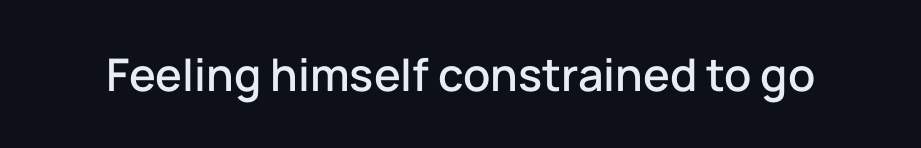
Examine the stroke ends and you'll find no serifs. The letters sit at their default tracking, neither squeezed nor spread. A typesetter would call this proportional, since set widths differ per character. Vertical strokes here are truly vertical. Underlining? Definitely not there.
